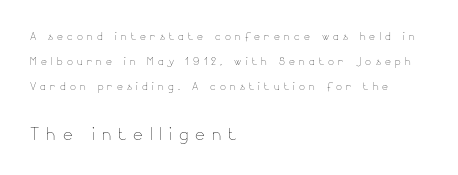
{"italic": "no", "bold": "no", "underline": "no", "align": "left", "line_spacing_ratio": 1.79, "letter_spacing": "wide", "letter_spacing_em": 0.3, "larger_block": "second", "size_ratio": 1.64, "glyph_px": 23}
